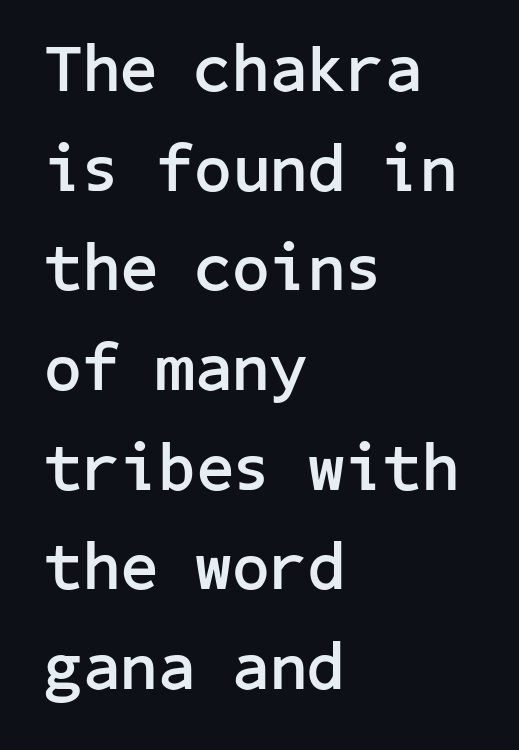
The characters display no serif detailing; their extremities are plain. Students, note that the glyphs here touch the page at normal intervals. A bare baseline throughout the passage. Notice how descenders clear the ascenders below comfortably — that's standard leading.
